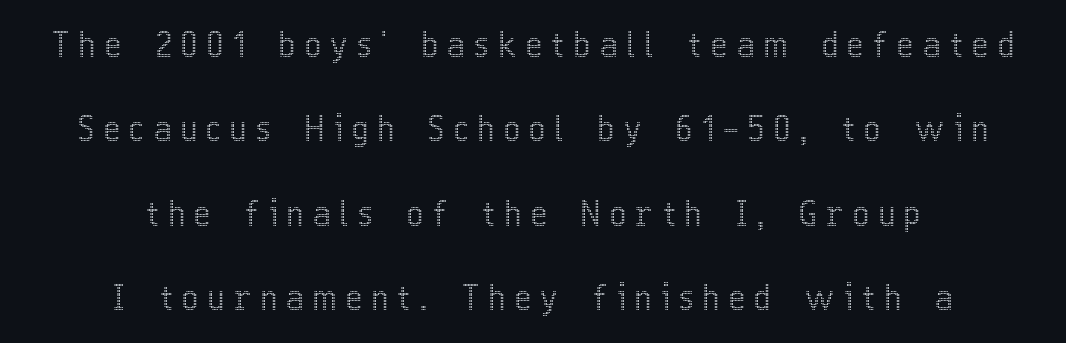
The image shows 34 px condensed type, upright; set centered, loose line spacing (2.48x), unusually wide letter spacing (+0.29 em), not underlined; a medium x-height.
